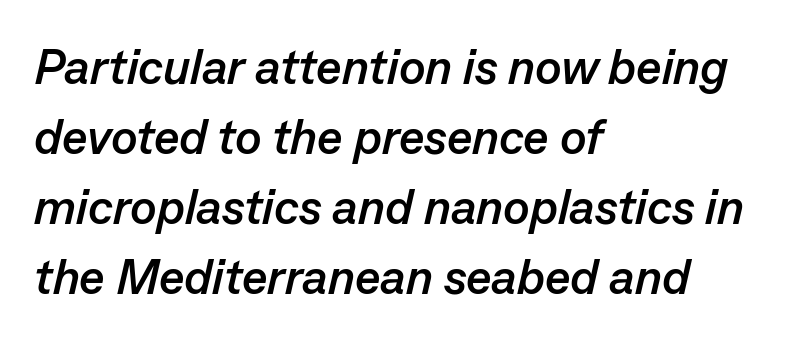
{"italic": "yes", "lean": "right", "slant_degrees": 13, "bold": "yes", "weight": "semibold", "width": "normal", "stroke_contrast": "low", "x_height": "medium", "monospaced": "no", "underline": "no", "align": "left", "line_spacing": "normal", "line_spacing_ratio": 1.43, "letter_spacing": "normal", "letter_spacing_em": 0.0, "glyph_px": 49}
